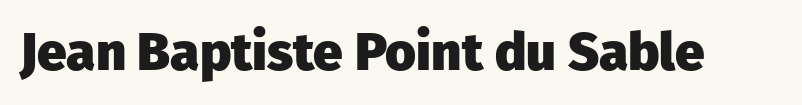
The image shows 53 px heavy sans-serif type, upright; set normal letter spacing, not underlined; low stroke contrast and a medium x-height.
